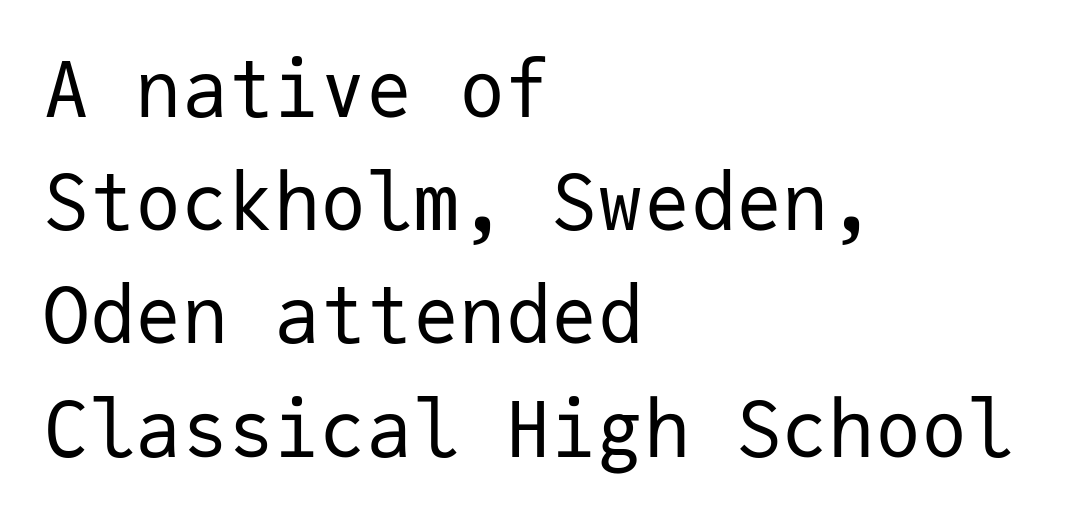
Q: Is the text bold? A: No.
Q: Is the text italic (slanted)? A: No, it is upright.
Q: Is the typeface a serif or a sans-serif typeface? A: Sans-serif.
Q: Is the text underlined? A: No.
Q: How is the paragraph aligned? A: Left-aligned.
Q: Is the spacing between letters normal or unusually wide? A: Normal.
Q: Is the spacing between lines tight, normal or loose? A: Normal.
Q: Width (condensed, normal, or wide)? A: Normal.
Q: Stroke contrast? A: Low.
Q: x-height? A: Medium.
Q: Monospaced? A: Yes.
